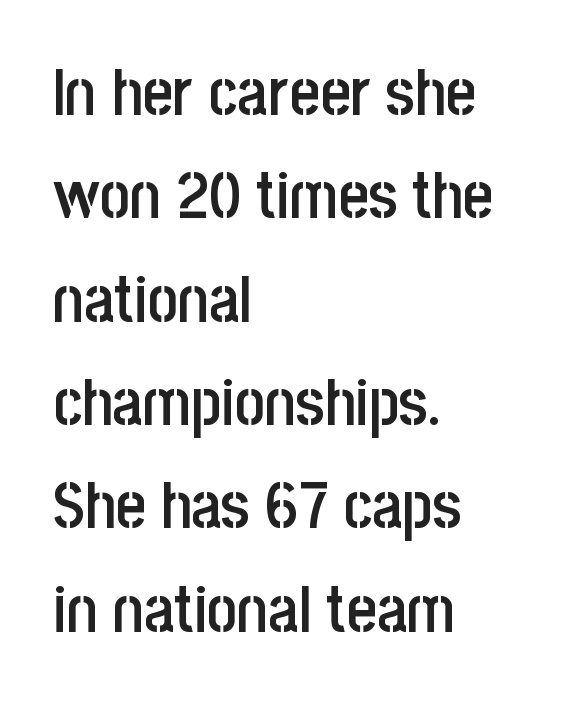
The typesetter chose a ragged-right arrangement here. The foot of each line stays bare and open. Posture: vertical. This is sans-serif lettering, the kind often seen on screens and signage. This sample has the flowing, uneven cadence of proportional lettering.
